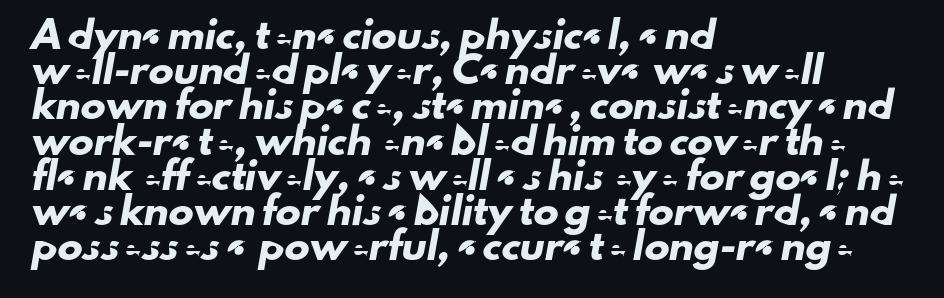
The image shows 25 px text type; set left-aligned, normal line spacing (1.41x), normal letter spacing, not underlined.
